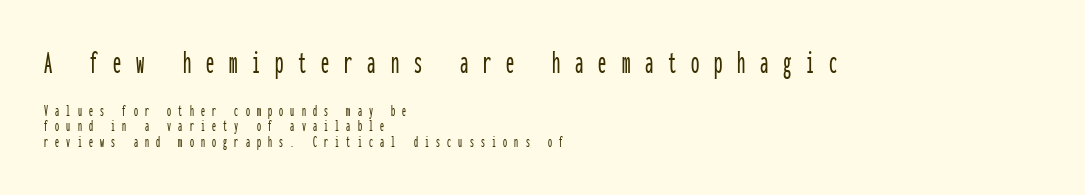
Q: Is the text italic (slanted)? A: No, it is upright.
Q: Is the typeface a serif or a sans-serif typeface? A: Sans-serif.
Q: Is the text underlined? A: No.
Q: How is the paragraph aligned? A: Left-aligned.
Q: Is the spacing between letters normal or unusually wide? A: Unusually wide.
Q: Is the spacing between lines tight, normal or loose? A: Tight.
Q: Which block of text is set in a larger size, the first (top) or the second (bottom)? A: The first (top) one.
Q: Width (condensed, normal, or wide)? A: Condensed.
Q: Stroke contrast? A: Low.
Q: x-height? A: Medium.
Q: Monospaced? A: Yes.
